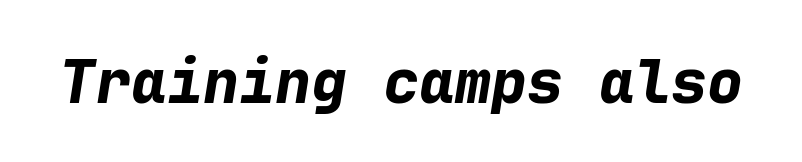
The image shows 60 px bold type, italic (leaning right), monospaced; set normal letter spacing, not underlined; low stroke contrast and a medium x-height.
